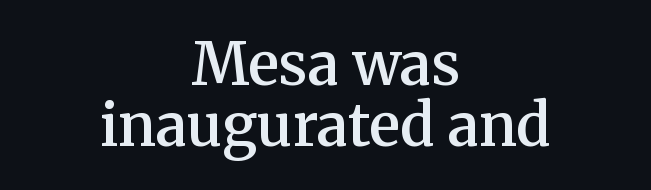
A typesetter would call this proportional, since set widths differ per character. Characters remain perfectly vertical along every line. No word sits above an underline. Is the type bold? Partly — it's a semibold, heavier than regular but not fully bold. The text block is weighted toward neither margin, spreading evenly from the middle.
